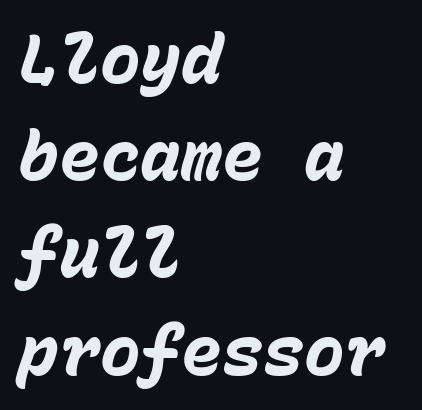
The string is rendered with underlining switched off. The space between consecutive lines is moderate. Does the copy run flush right? No — it runs flush left. As a designer I'd log this as weight 700, bold.
